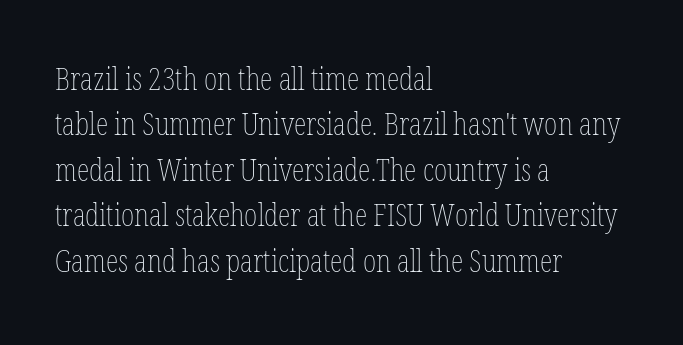
Q: Is the text bold? A: No.
Q: Is the text italic (slanted)? A: No, it is upright.
Q: Is the text underlined? A: No.
Q: How is the paragraph aligned? A: Left-aligned.
Q: Is the spacing between letters normal or unusually wide? A: Normal.
Q: Is the spacing between lines tight, normal or loose? A: Normal.
Q: Width (condensed, normal, or wide)? A: Condensed.
Q: Stroke contrast? A: Low.
Q: x-height? A: Medium.
Q: Monospaced? A: No.
